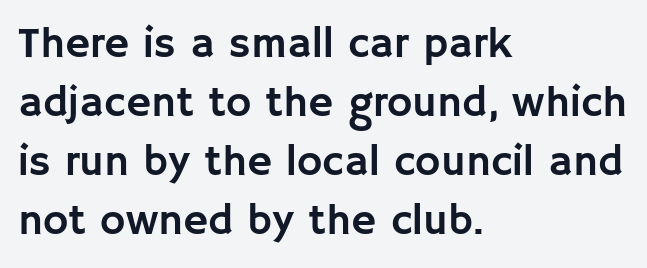
The image shows 43 px sans-serif type, upright; set left-aligned, normal line spacing (1.37x), normal letter spacing, not underlined; low stroke contrast and a large x-height.
